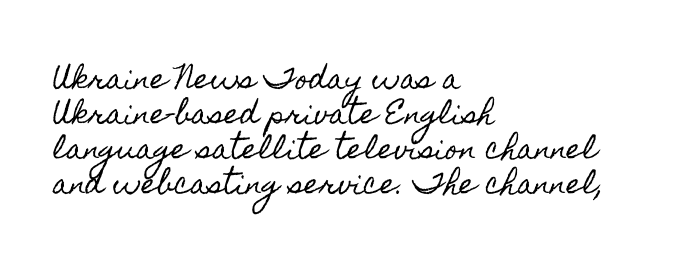
In CSS terms this would be text-align: left. The strip under each line holds only bare page. Each word holds together tightly as a unit, with standard inter-letter gaps. These lines sit exactly where default settings would place them.
